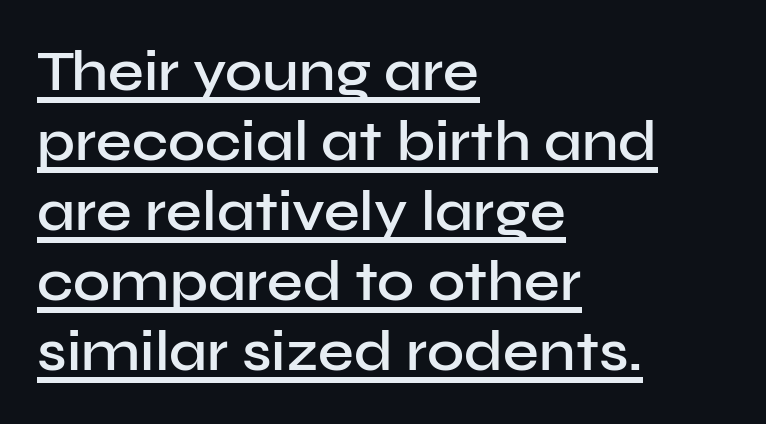
Weight: semibold (demi). The rendered words wear a rule along their underside. You could call the tracking neutral — neither tight nor loose. Vertical strokes here are truly vertical. Leftover space on each line is placed entirely after the last word. Do the characters align in a grid? No, the font is proportional.
